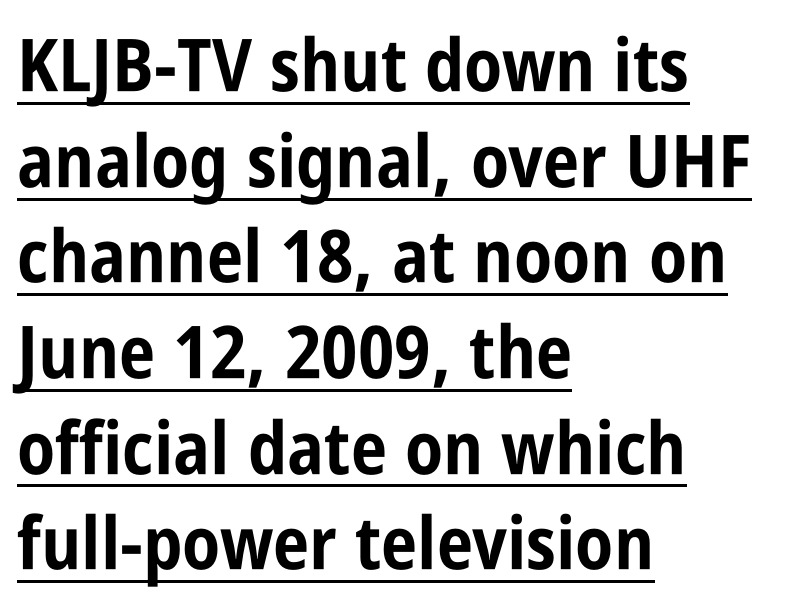
{"serif": "no", "italic": "no", "bold": "yes", "weight": "bold", "width": "condensed", "stroke_contrast": "low", "x_height": "large", "monospaced": "no", "underline": "yes", "align": "left", "line_spacing": "normal", "line_spacing_ratio": 1.31, "letter_spacing": "normal", "letter_spacing_em": 0.0, "glyph_px": 73}
